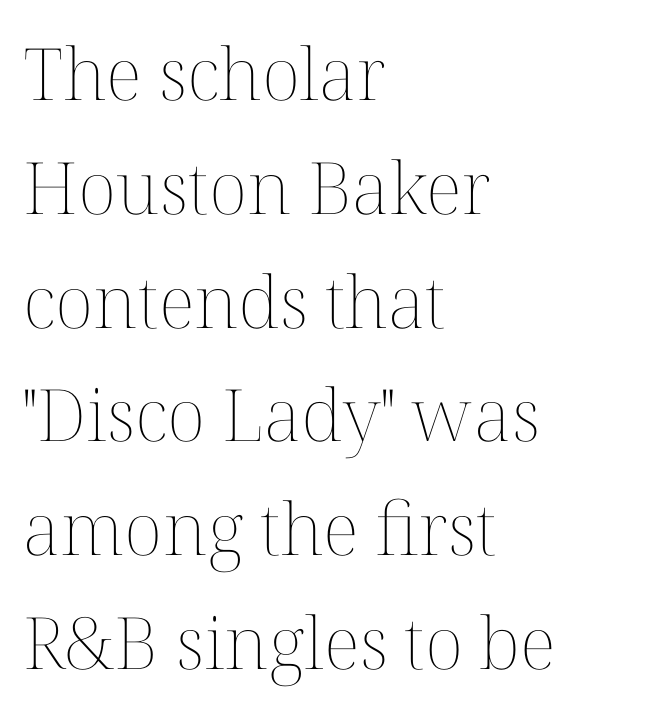
The image shows 72 px thin type, upright; set left-aligned, normal line spacing (1.58x), normal letter spacing, not underlined; medium stroke contrast and a medium x-height.
